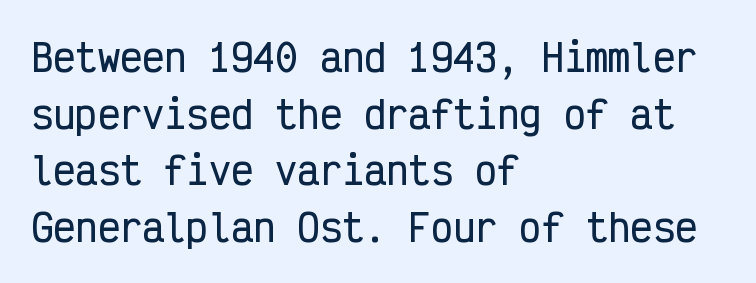
Q: Is the text italic (slanted)? A: No, it is upright.
Q: Is the typeface a serif or a sans-serif typeface? A: Sans-serif.
Q: Is the text underlined? A: No.
Q: How is the paragraph aligned? A: Left-aligned.
Q: Is the spacing between letters normal or unusually wide? A: Normal.
Q: Is the spacing between lines tight, normal or loose? A: Normal.
Q: Width (condensed, normal, or wide)? A: Condensed.
Q: Stroke contrast? A: Low.
Q: x-height? A: Medium.
Q: Monospaced? A: Yes.
